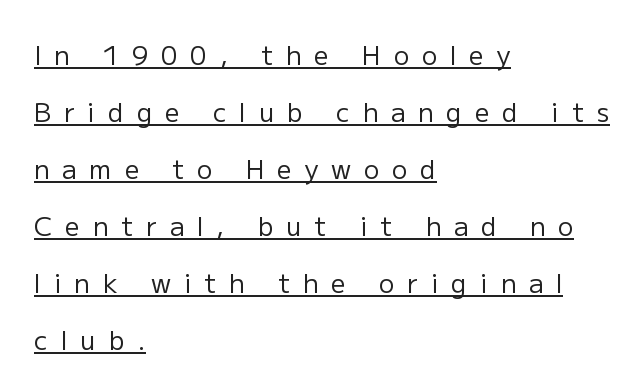
The image shows 26 px text type, upright; set left-aligned, loose line spacing (2.19x), unusually wide letter spacing (+0.49 em), underlined.
